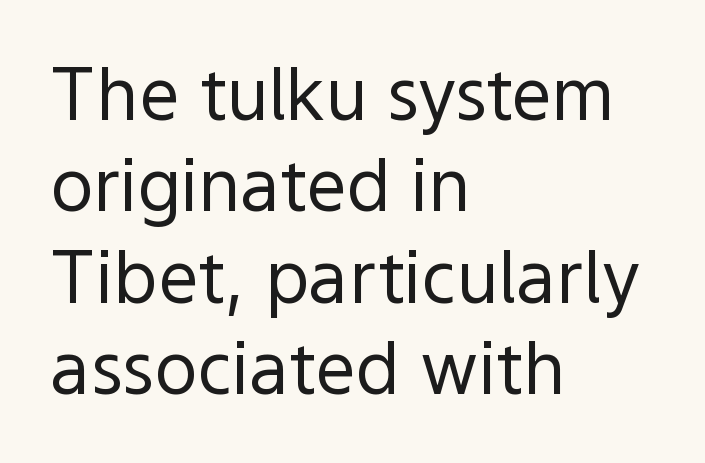
The image shows 72 px regular-weight sans-serif type, upright; set left-aligned, normal line spacing (1.27x), normal letter spacing, not underlined; a medium x-height.
